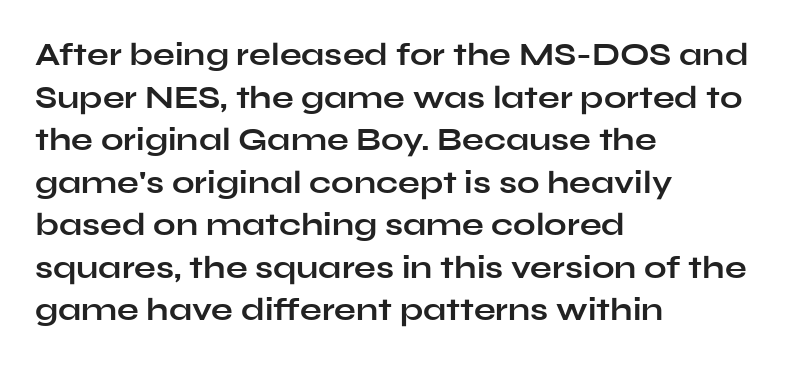
Q: Is the text bold? A: Yes.
Q: Is the text italic (slanted)? A: No, it is upright.
Q: Is the typeface a serif or a sans-serif typeface? A: Sans-serif.
Q: Is the text underlined? A: No.
Q: How is the paragraph aligned? A: Left-aligned.
Q: Is the spacing between letters normal or unusually wide? A: Normal.
Q: Is the spacing between lines tight, normal or loose? A: Normal.
Q: Width (condensed, normal, or wide)? A: Wide.
Q: Stroke contrast? A: Low.
Q: x-height? A: Medium.
Q: Monospaced? A: No.
